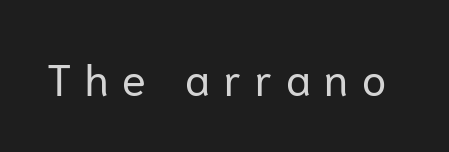
The letters advance in unequal steps, a hallmark of proportional type. Stroke mass is kept to a normal reading level or below. These lines were composed using upright roman letters. A clean baseline with only descenders dipping below it. Display-style spreading of the glyphs; the letterfit is very open. Letterform terminals end flat and unadorned throughout the passage.
